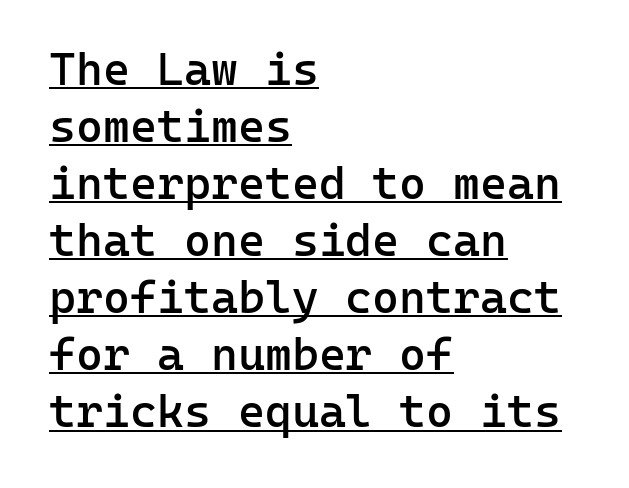
Stems and bowls a touch heavier than normal — semibold. These lines keep a tight, regular rhythm from letter to letter. Posture: upright roman. Has an underline been added? It has. Serif or sans? Sans — the stroke terminals are bare.
